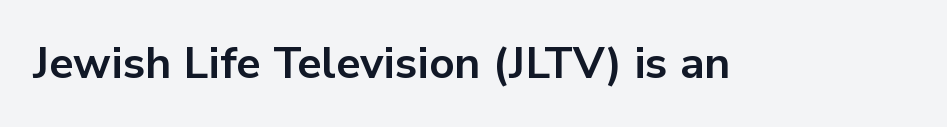
The image shows 44 px bold sans-serif type, upright; set normal letter spacing, not underlined; low stroke contrast and a medium x-height.
